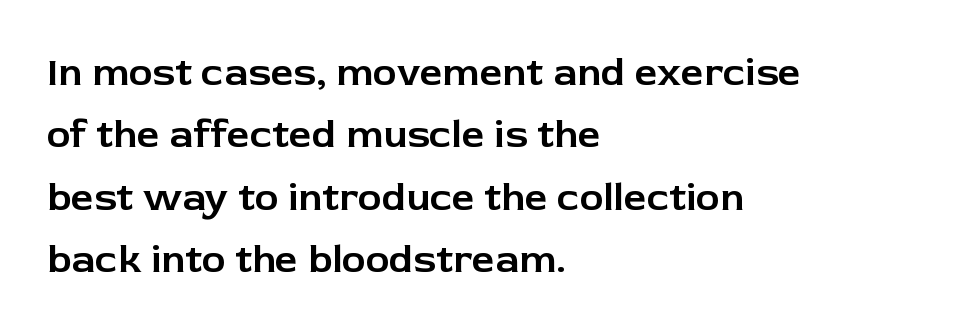
Q: Is the text italic (slanted)? A: No, it is upright.
Q: Is the typeface a serif or a sans-serif typeface? A: Sans-serif.
Q: Is the text underlined? A: No.
Q: How is the paragraph aligned? A: Left-aligned.
Q: Is the spacing between letters normal or unusually wide? A: Normal.
Q: Is the spacing between lines tight, normal or loose? A: Normal.
Q: Width (condensed, normal, or wide)? A: Normal.
Q: Stroke contrast? A: Low.
Q: x-height? A: Medium.
Q: Monospaced? A: No.
